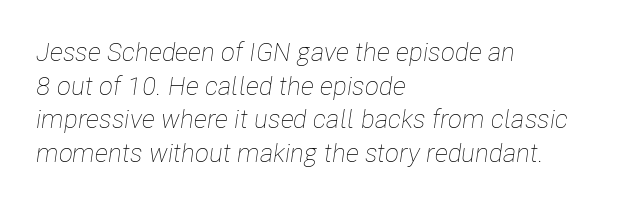
The image shows 26 px text type, italic (leaning right); set left-aligned, normal line spacing (1.29x), normal letter spacing, not underlined.
